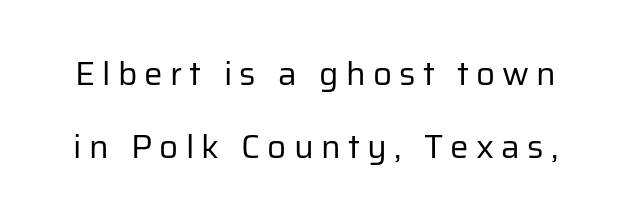
Q: Is the text bold? A: No.
Q: Is the text italic (slanted)? A: No, it is upright.
Q: Is the typeface a serif or a sans-serif typeface? A: Sans-serif.
Q: Is the text underlined? A: No.
Q: Is the spacing between letters normal or unusually wide? A: Unusually wide.
Q: Is the spacing between lines tight, normal or loose? A: Loose.
Q: Width (condensed, normal, or wide)? A: Normal.
Q: Stroke contrast? A: Low.
Q: x-height? A: Medium.
Q: Monospaced? A: No.
